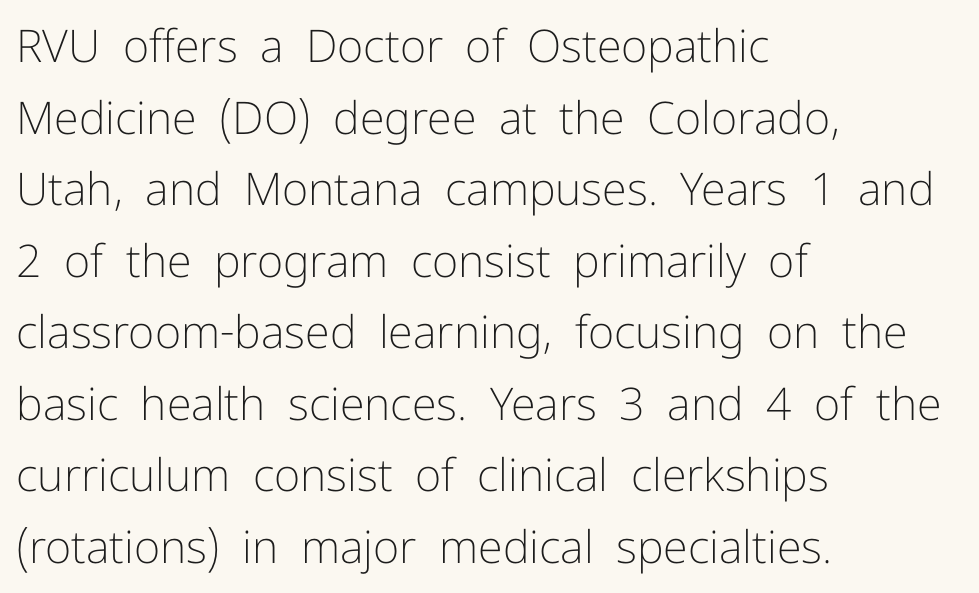
The image shows 45 px light sans-serif type, upright; set left-aligned, normal line spacing (1.59x), normal letter spacing, not underlined; low stroke contrast and a medium x-height.
